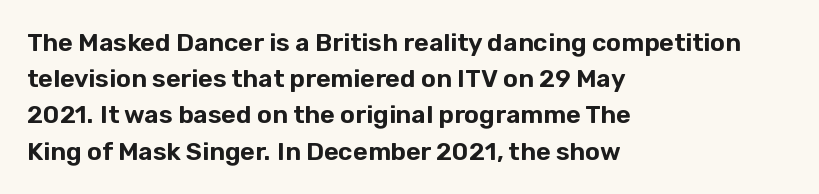
The image shows 25 px text type, upright; set left-aligned, normal line spacing (1.45x), normal letter spacing, not underlined.
